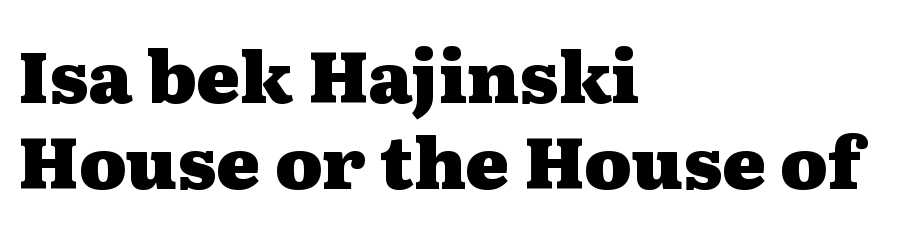
Q: Is the text bold? A: Yes.
Q: Is the text italic (slanted)? A: No, it is upright.
Q: Is the typeface a serif or a sans-serif typeface? A: Serif.
Q: Is the text underlined? A: No.
Q: How is the paragraph aligned? A: Left-aligned.
Q: Is the spacing between letters normal or unusually wide? A: Normal.
Q: Width (condensed, normal, or wide)? A: Wide.
Q: Stroke contrast? A: Medium.
Q: x-height? A: Medium.
Q: Monospaced? A: No.
